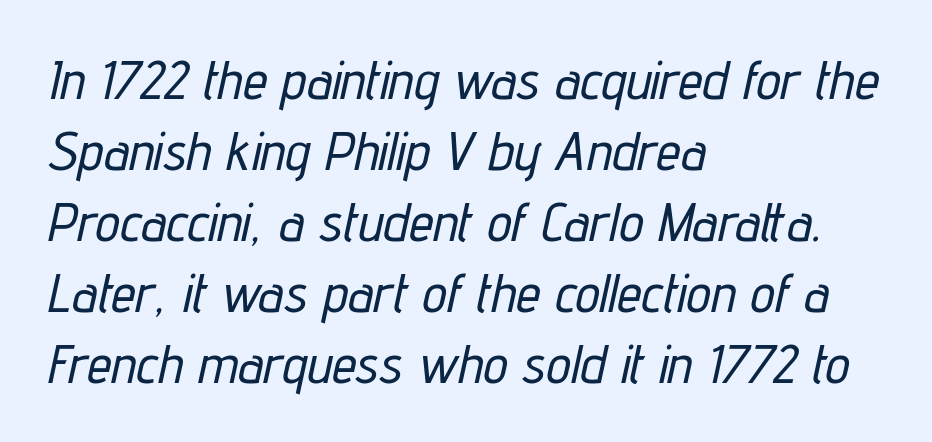
Q: Is the text italic (slanted)? A: Yes, it leans right by about 12 degrees.
Q: Is the text underlined? A: No.
Q: How is the paragraph aligned? A: Left-aligned.
Q: Is the spacing between letters normal or unusually wide? A: Normal.
Q: Is the spacing between lines tight, normal or loose? A: Normal.
Q: Width (condensed, normal, or wide)? A: Condensed.
Q: Stroke contrast? A: Low.
Q: x-height? A: Medium.
Q: Monospaced? A: No.
